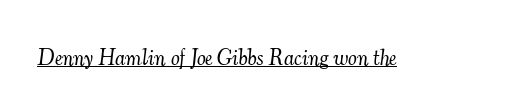
The image shows 22 px text type, italic (leaning right); set normal letter spacing, underlined.
